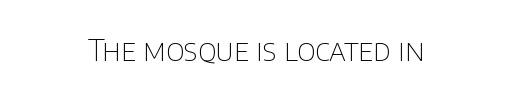
The image shows 30 px thin sans-serif type, upright; set centered, normal letter spacing, not underlined; low stroke contrast and a large x-height.
